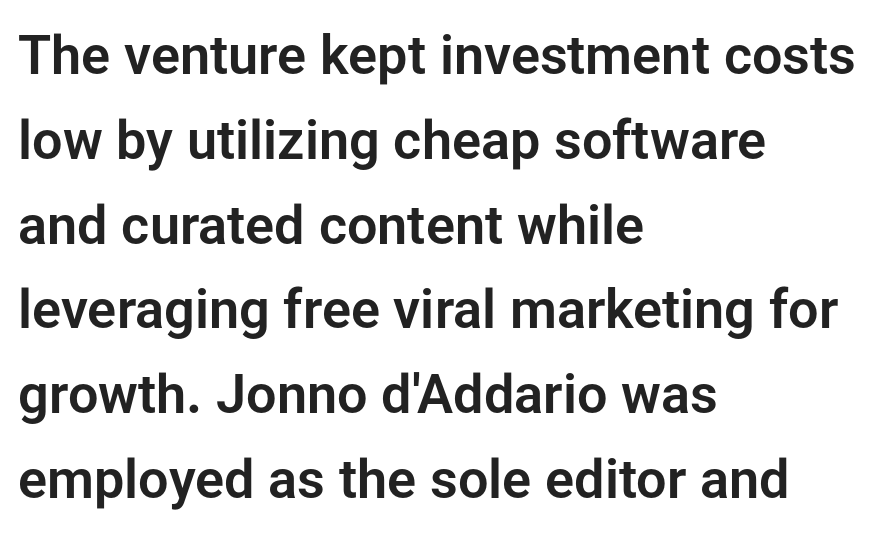
Q: Is the text italic (slanted)? A: No, it is upright.
Q: Is the typeface a serif or a sans-serif typeface? A: Sans-serif.
Q: Is the text underlined? A: No.
Q: How is the paragraph aligned? A: Left-aligned.
Q: Is the spacing between letters normal or unusually wide? A: Normal.
Q: Is the spacing between lines tight, normal or loose? A: Normal.
Q: Width (condensed, normal, or wide)? A: Normal.
Q: Stroke contrast? A: Low.
Q: x-height? A: Medium.
Q: Monospaced? A: No.
